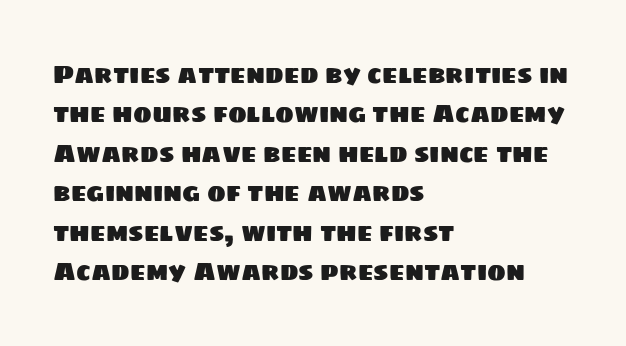
The image shows 25 px text type; set left-aligned, normal line spacing (1.58x), normal letter spacing, not underlined.
